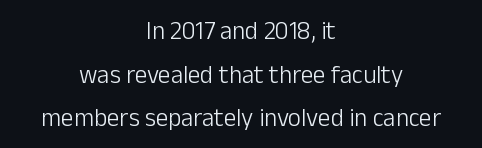
The image shows 25 px text type, upright; set centered, line spacing 1.75x, normal letter spacing, not underlined.
